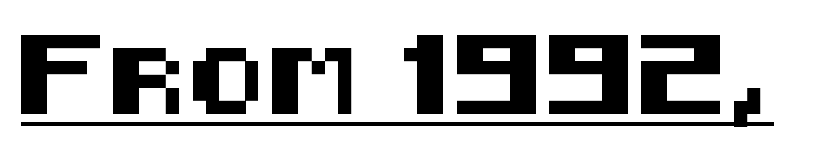
The image shows 66 px sans-serif type, upright; set normal letter spacing, underlined; medium stroke contrast and a large x-height.
